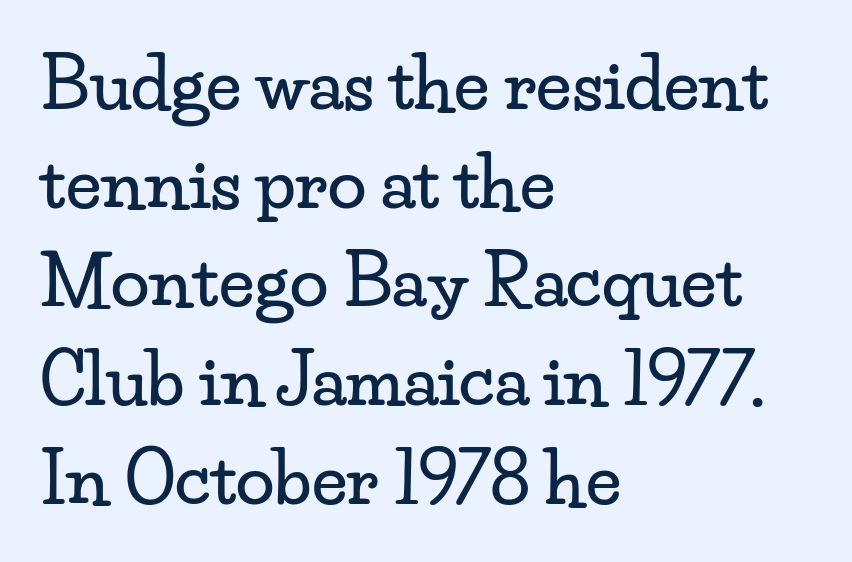
Q: Is the text italic (slanted)? A: No, it is upright.
Q: Is the typeface a serif or a sans-serif typeface? A: Serif.
Q: Is the text underlined? A: No.
Q: How is the paragraph aligned? A: Left-aligned.
Q: Is the spacing between letters normal or unusually wide? A: Normal.
Q: Is the spacing between lines tight, normal or loose? A: Normal.
Q: Width (condensed, normal, or wide)? A: Wide.
Q: Stroke contrast? A: Low.
Q: x-height? A: Small.
Q: Monospaced? A: No.
